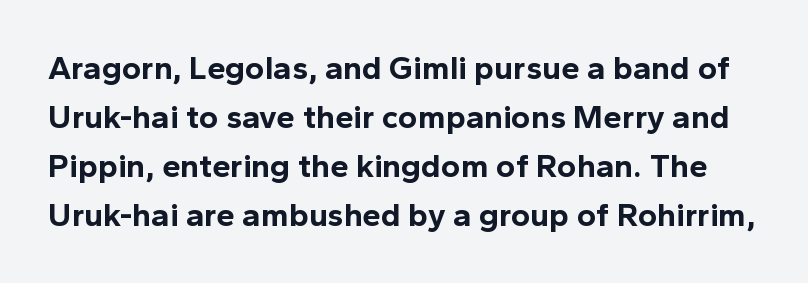
Honestly, the row spacing looks completely unremarkable. Plain, unruled lines of type. Check where the strokes stop: nothing finishes them off — pure sans. Set as a true bold cut, around the 700 mark.
